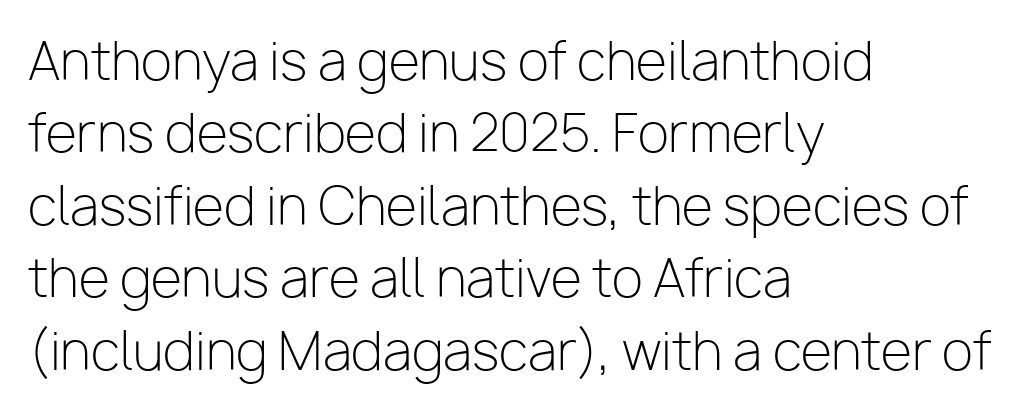
{"serif": "no", "italic": "no", "bold": "no", "weight": "light", "width": "normal", "stroke_contrast": "low", "x_height": "medium", "monospaced": "no", "underline": "no", "align": "left", "line_spacing": "normal", "line_spacing_ratio": 1.42, "letter_spacing": "normal", "letter_spacing_em": 0.0, "glyph_px": 51}
